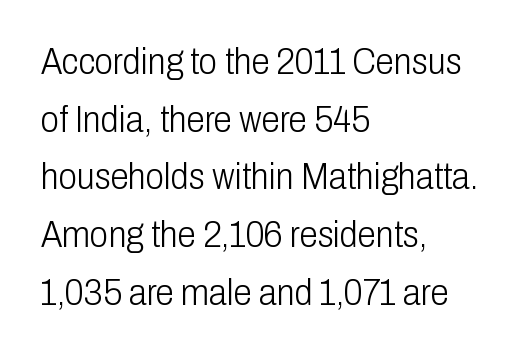
Look at the tracking — it's just the regular setting, nothing added. Regarding leading, the lines here are spaced in the standard way. In terms of posture, this sample is upright. A bare baseline throughout the passage. You could not count columns in this text — the font is proportionally spaced.
